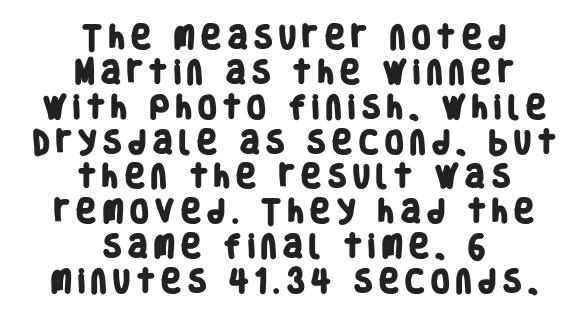
Honestly, there is no underline to notice here at all. Horizontal alignment here is central, giving a formal, balanced look. How heavy is the stroke? Heavy — this is a bold. Evenly set lines give the paragraph a standard silhouette.
